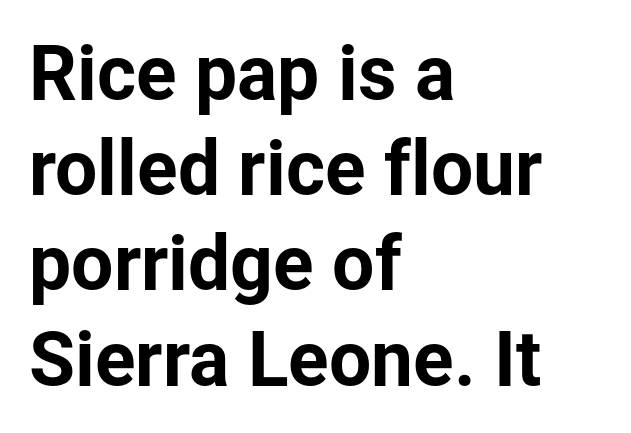
The image shows 75 px sans-serif type, upright; set left-aligned, normal line spacing (1.27x), normal letter spacing, not underlined; low stroke contrast and a medium x-height.
